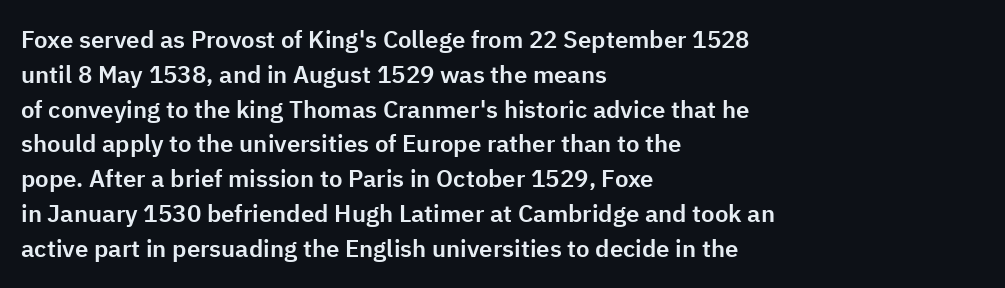
Q: Is the text italic (slanted)? A: No, it is upright.
Q: Is the text underlined? A: No.
Q: How is the paragraph aligned? A: Left-aligned.
Q: Is the spacing between letters normal or unusually wide? A: Normal.
Q: Is the spacing between lines tight, normal or loose? A: Normal.
